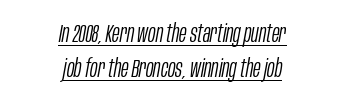
The image shows 25 px text type, italic (leaning right); set centered, normal line spacing (1.41x), normal letter spacing, underlined.
